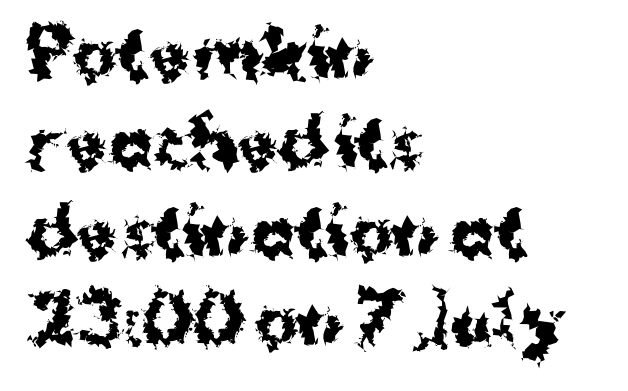
Q: Is the text bold? A: Yes.
Q: Is the text italic (slanted)? A: No, it is upright.
Q: Is the typeface a serif or a sans-serif typeface? A: Sans-serif.
Q: Is the text underlined? A: No.
Q: How is the paragraph aligned? A: Left-aligned.
Q: Is the spacing between letters normal or unusually wide? A: Normal.
Q: Is the spacing between lines tight, normal or loose? A: Normal.
Q: Width (condensed, normal, or wide)? A: Normal.
Q: Stroke contrast? A: Medium.
Q: x-height? A: Medium.
Q: Monospaced? A: No.
